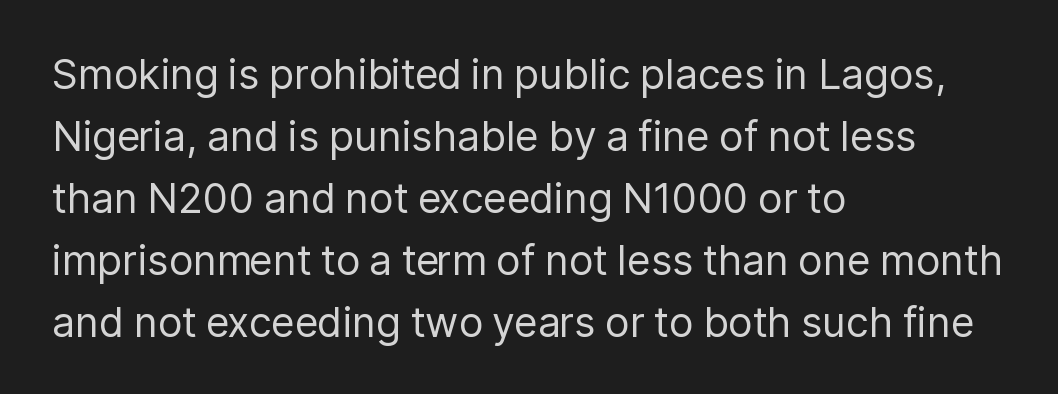
The image shows 41 px regular-weight sans-serif type, upright; set left-aligned, normal line spacing (1.51x), normal letter spacing, not underlined; low stroke contrast and a medium x-height.
